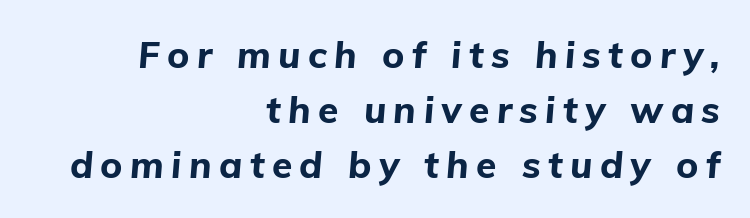
Q: Is the text bold? A: Yes.
Q: Is the text italic (slanted)? A: Yes, it leans right by about 5 degrees.
Q: Is the text underlined? A: No.
Q: How is the paragraph aligned? A: Right-aligned.
Q: Is the spacing between letters normal or unusually wide? A: Unusually wide.
Q: Is the spacing between lines tight, normal or loose? A: Normal.
Q: Width (condensed, normal, or wide)? A: Normal.
Q: Stroke contrast? A: Low.
Q: x-height? A: Medium.
Q: Monospaced? A: No.
